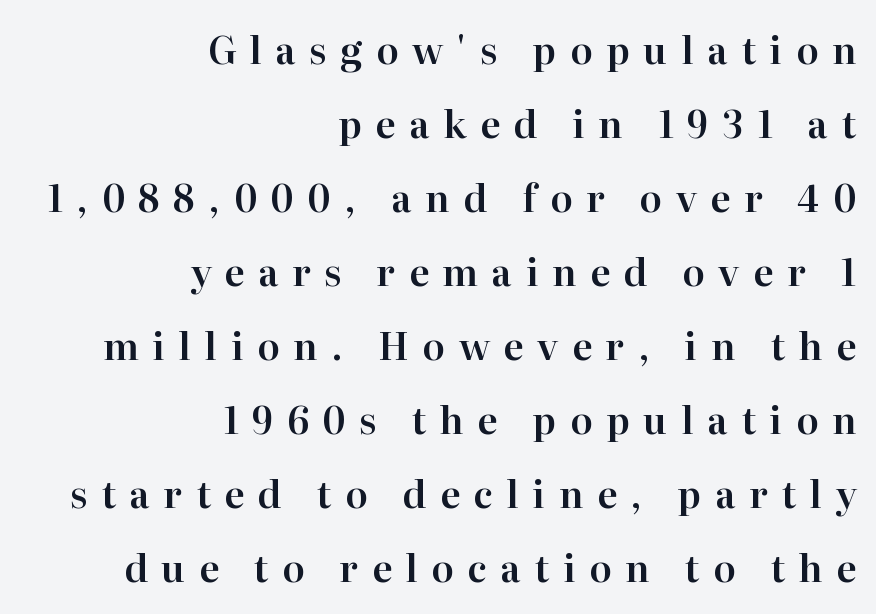
The image shows 37 px serif type, upright; set right-aligned, loose line spacing (2.0x), unusually wide letter spacing (+0.37 em), not underlined; high stroke contrast and a medium x-height.
